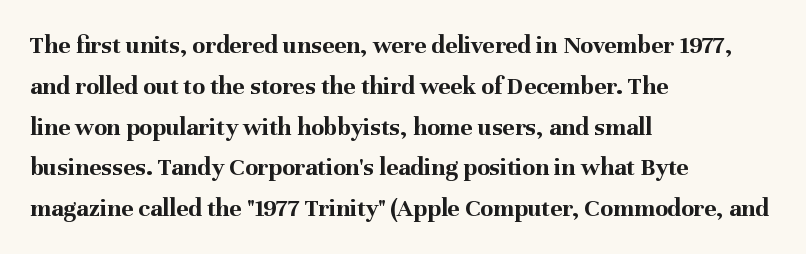
{"italic": "no", "bold": "yes", "underline": "no", "align": "left", "line_spacing": "normal", "line_spacing_ratio": 1.57, "letter_spacing": "normal", "letter_spacing_em": 0.0, "glyph_px": 26}
